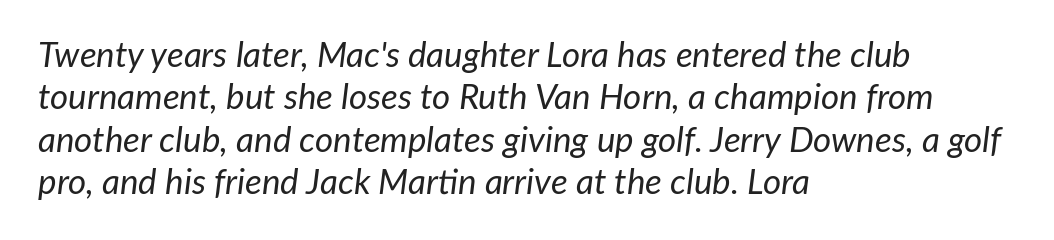
{"italic": "yes", "lean": "right", "slant_degrees": 7, "bold": "no", "weight": "regular", "width": "normal", "stroke_contrast": "low", "x_height": "medium", "monospaced": "no", "underline": "no", "align": "left", "line_spacing_ratio": 1.21, "letter_spacing": "normal", "letter_spacing_em": 0.0, "glyph_px": 35}
